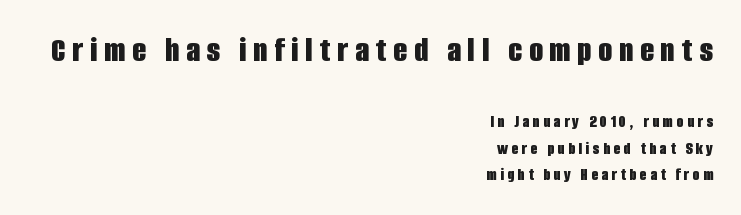
The image shows 36 px bold, condensed sans-serif type, upright; set right-aligned, normal line spacing (1.48x), not underlined; the first (top) block is 2.0x larger; low stroke contrast and a large x-height.
